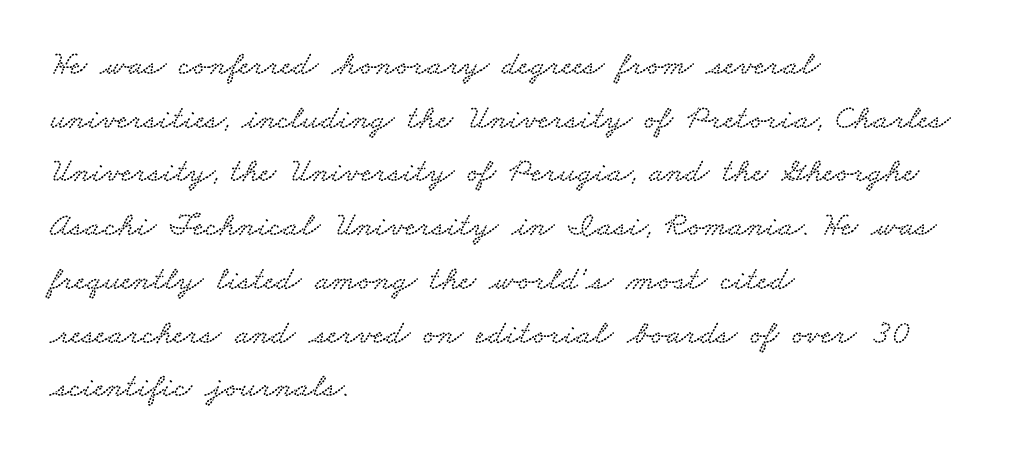
{"serif": "yes", "width": "wide", "stroke_contrast": "low", "x_height": "small", "monospaced": "no", "underline": "no", "align": "left", "line_spacing": "normal", "line_spacing_ratio": 1.58, "letter_spacing": "normal", "letter_spacing_em": 0.0, "glyph_px": 34}
